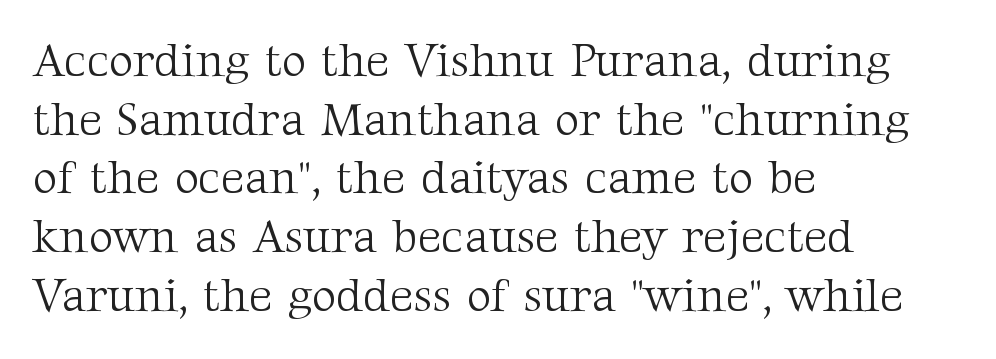
{"serif": "yes", "italic": "no", "bold": "no", "weight": "light", "width": "normal", "stroke_contrast": "medium", "x_height": "medium", "monospaced": "no", "underline": "no", "align": "left", "line_spacing": "normal", "line_spacing_ratio": 1.25, "letter_spacing": "normal", "letter_spacing_em": 0.0, "glyph_px": 47}
